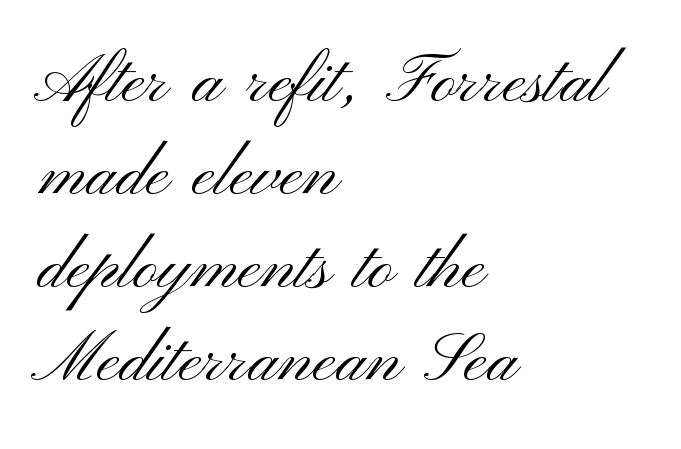
{"serif": "no", "bold": "no", "weight": "light", "width": "wide", "stroke_contrast": "medium", "x_height": "small", "monospaced": "no", "underline": "no", "align": "left", "line_spacing": "normal", "line_spacing_ratio": 1.35, "letter_spacing": "normal", "letter_spacing_em": 0.0, "glyph_px": 69}
